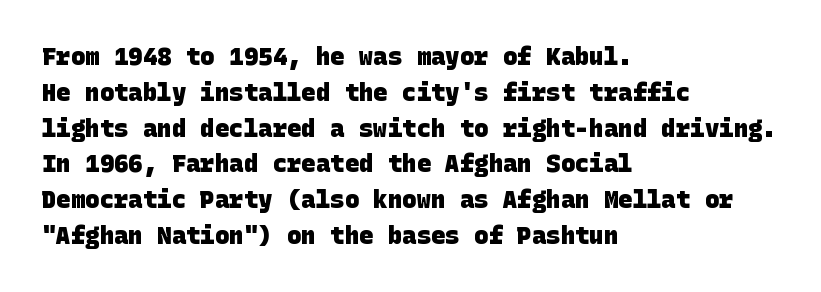
Q: Is the text bold? A: Yes.
Q: Is the text underlined? A: No.
Q: How is the paragraph aligned? A: Left-aligned.
Q: Is the spacing between letters normal or unusually wide? A: Normal.
Q: Is the spacing between lines tight, normal or loose? A: Normal.
